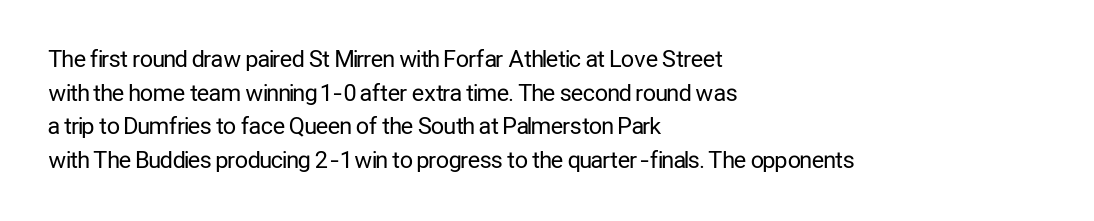
What stands out about the letter spacing? Nothing — it is the standard amount. Type without underlining. You can tell it's not italic because the verticals are truly vertical. Is there much room between lines? A standard amount, neither cramped nor airy.
